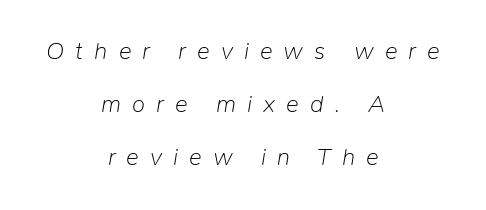
The image shows 24 px text type, italic (leaning right); set centered, loose line spacing (2.21x), unusually wide letter spacing (+0.46 em), not underlined.
